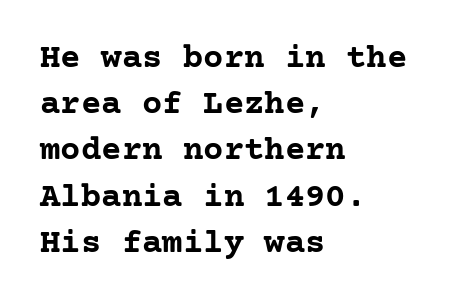
{"serif": "yes", "italic": "no", "bold": "yes", "weight": "semibold", "width": "normal", "stroke_contrast": "low", "x_height": "medium", "underline": "no", "align": "left", "line_spacing": "normal", "line_spacing_ratio": 1.36, "letter_spacing": "normal", "letter_spacing_em": 0.0, "glyph_px": 34}
